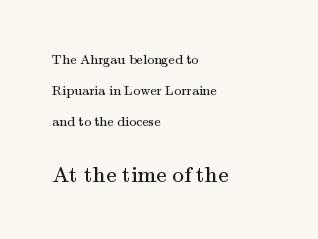
The image shows 23 px text type, upright; set left-aligned, loose line spacing (2.2x), normal letter spacing, not underlined; the second (bottom) block is 1.64x larger.
